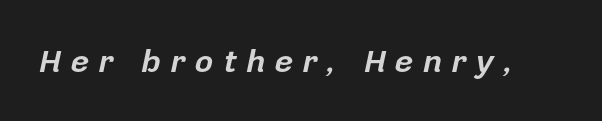
Is this a fixed-width face? No — the glyphs have proportional, varying widths. Notice how thick the strokes are: this is what a full bold looks like. Nobody drew a line under any word here. If you drew a line through each stem, it would be angled. Each word looks stretched out because of the extra space between its letters.
